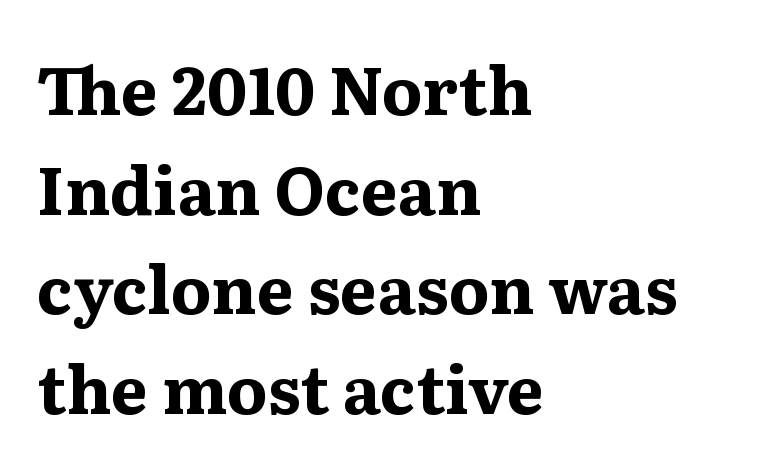
A roman cut, with each character standing at attention. Is this a fixed-width face? No — the glyphs have proportional, varying widths. The leading is moderate, giving the passage an even texture. The zone under the glyphs is completely vacant. Nothing unusual about the tracking: characters are spaced as the font intends.
